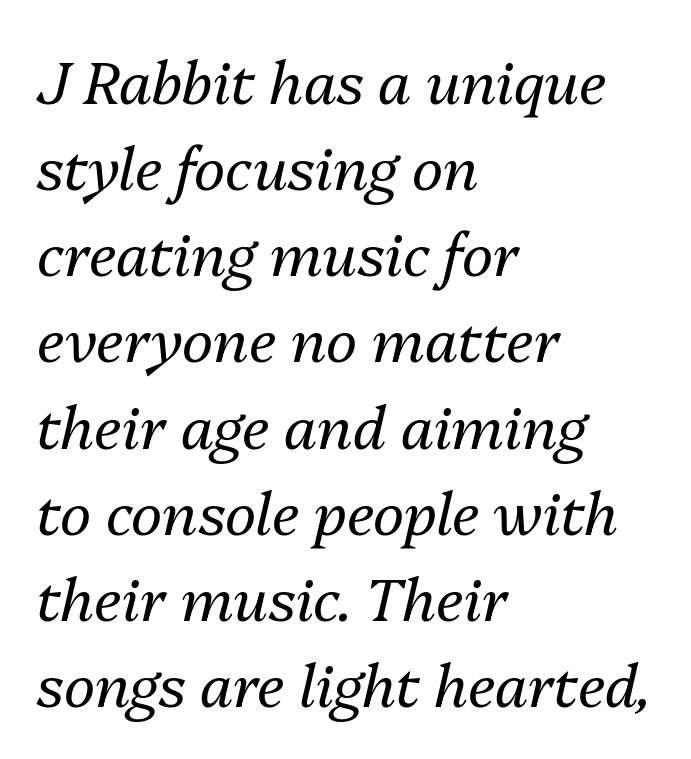
Q: Is the text bold? A: No.
Q: Is the text italic (slanted)? A: Yes, it leans right by about 13 degrees.
Q: Is the text underlined? A: No.
Q: How is the paragraph aligned? A: Left-aligned.
Q: Is the spacing between letters normal or unusually wide? A: Normal.
Q: Is the spacing between lines tight, normal or loose? A: Normal.
Q: Width (condensed, normal, or wide)? A: Normal.
Q: Stroke contrast? A: Medium.
Q: x-height? A: Medium.
Q: Monospaced? A: No.
